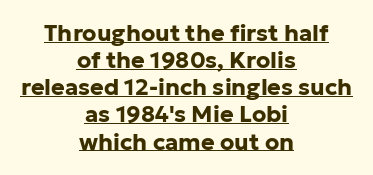
Q: Is the text bold? A: Yes.
Q: Is the text italic (slanted)? A: No, it is upright.
Q: Is the text underlined? A: Yes.
Q: How is the paragraph aligned? A: Centered.
Q: Is the spacing between letters normal or unusually wide? A: Normal.
